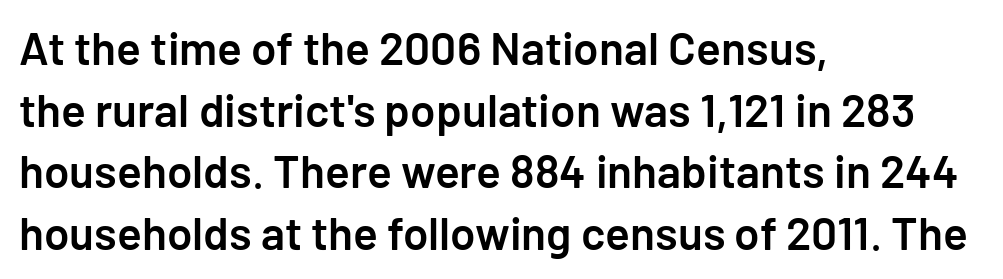
{"serif": "no", "italic": "no", "bold": "semi", "weight": "semibold", "width": "normal", "stroke_contrast": "low", "x_height": "medium", "underline": "no", "align": "left", "line_spacing": "normal", "line_spacing_ratio": 1.34, "letter_spacing": "normal", "letter_spacing_em": 0.0, "glyph_px": 46}
